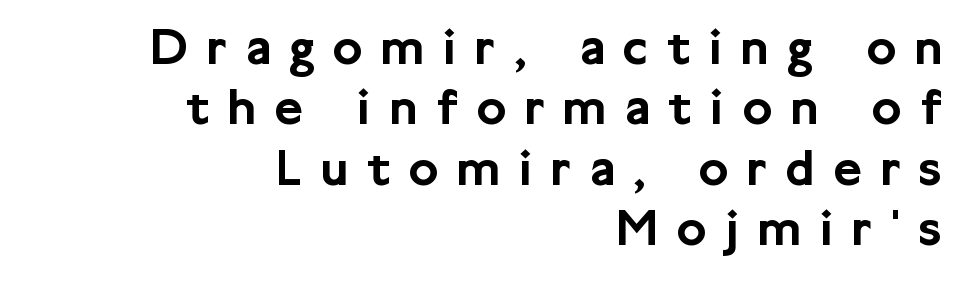
{"serif": "no", "italic": "no", "width": "normal", "stroke_contrast": "low", "x_height": "medium", "monospaced": "no", "underline": "no", "align": "right", "line_spacing": "tight", "line_spacing_ratio": 1.1, "letter_spacing": "wide", "letter_spacing_em": 0.34, "glyph_px": 55}
